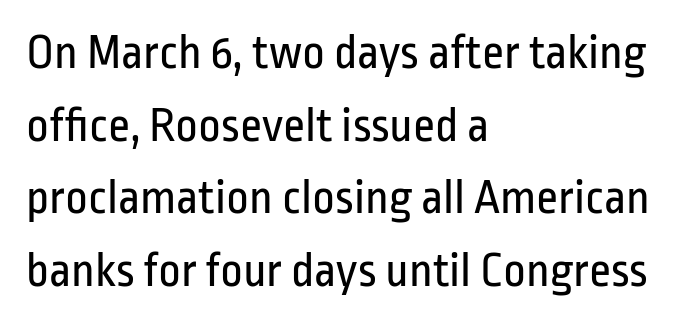
I'd call this a sans setting — the letters go barefoot. Each letter keeps its own natural width here, so spacing adapts to shape. The letters sit at their default tracking, neither squeezed nor spread. The axis of the letterforms is exactly vertical. Visually the block forms a straight wall on the left and a jagged coastline on the right.
